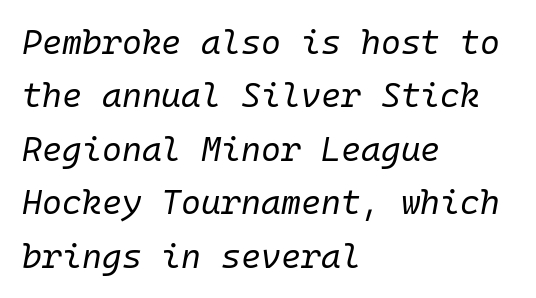
Q: Is the text bold? A: No.
Q: Is the text italic (slanted)? A: Yes, it leans right by about 10 degrees.
Q: Is the text underlined? A: No.
Q: How is the paragraph aligned? A: Left-aligned.
Q: Is the spacing between letters normal or unusually wide? A: Normal.
Q: Is the spacing between lines tight, normal or loose? A: Normal.
Q: Width (condensed, normal, or wide)? A: Normal.
Q: Stroke contrast? A: Low.
Q: x-height? A: Medium.
Q: Monospaced? A: Yes.
